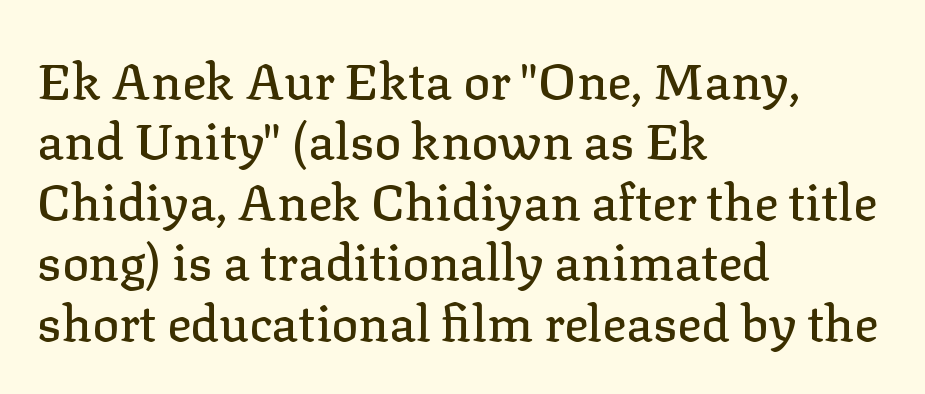
{"serif": "yes", "italic": "no", "width": "normal", "stroke_contrast": "low", "x_height": "medium", "monospaced": "no", "underline": "no", "align": "left", "line_spacing_ratio": 1.21, "letter_spacing": "normal", "letter_spacing_em": 0.0, "glyph_px": 50}
